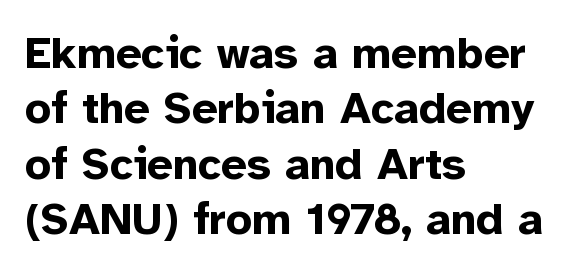
The image shows 45 px bold sans-serif type, upright; set left-aligned, line spacing 1.23x, normal letter spacing, not underlined; low stroke contrast and a medium x-height.
